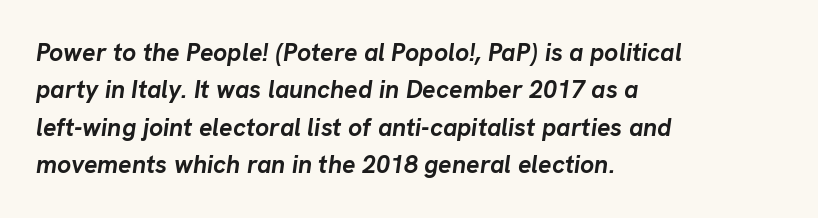
{"italic": "yes", "lean": "right", "slant_degrees": 8, "bold": "yes", "underline": "no", "align": "left", "line_spacing": "normal", "line_spacing_ratio": 1.5, "letter_spacing": "normal", "letter_spacing_em": 0.0, "glyph_px": 25}
